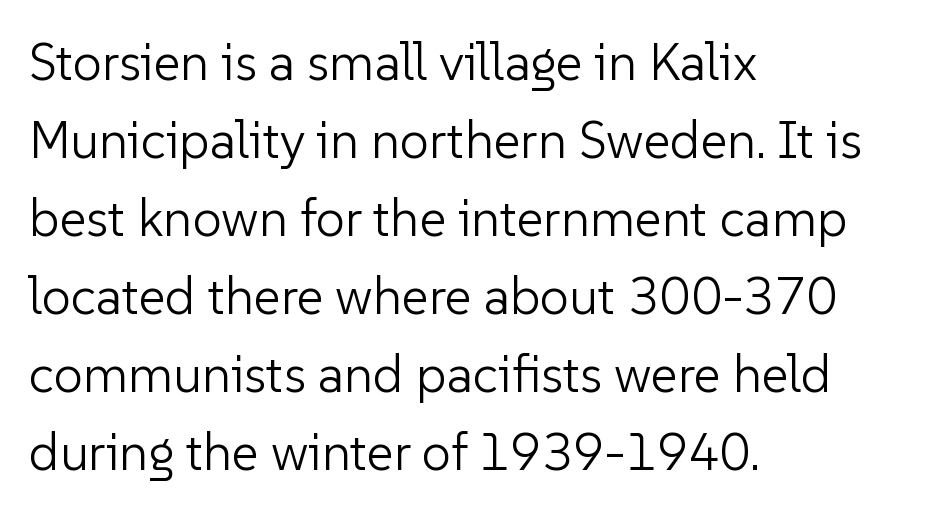
Q: Is the text bold? A: No.
Q: Is the text italic (slanted)? A: No, it is upright.
Q: Is the typeface a serif or a sans-serif typeface? A: Sans-serif.
Q: Is the text underlined? A: No.
Q: How is the paragraph aligned? A: Left-aligned.
Q: Is the spacing between letters normal or unusually wide? A: Normal.
Q: Is the spacing between lines tight, normal or loose? A: Normal.
Q: Width (condensed, normal, or wide)? A: Normal.
Q: Stroke contrast? A: Low.
Q: x-height? A: Medium.
Q: Monospaced? A: No.
